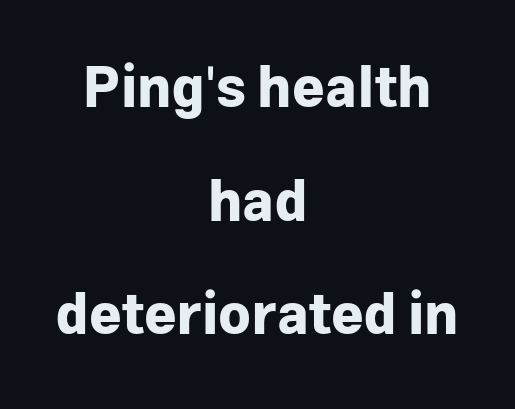
{"serif": "no", "italic": "no", "bold": "yes", "weight": "bold", "width": "normal", "stroke_contrast": "low", "x_height": "medium", "monospaced": "no", "underline": "no", "align": "center", "line_spacing": "loose", "line_spacing_ratio": 2.03, "letter_spacing": "normal", "letter_spacing_em": 0.0, "glyph_px": 56}
